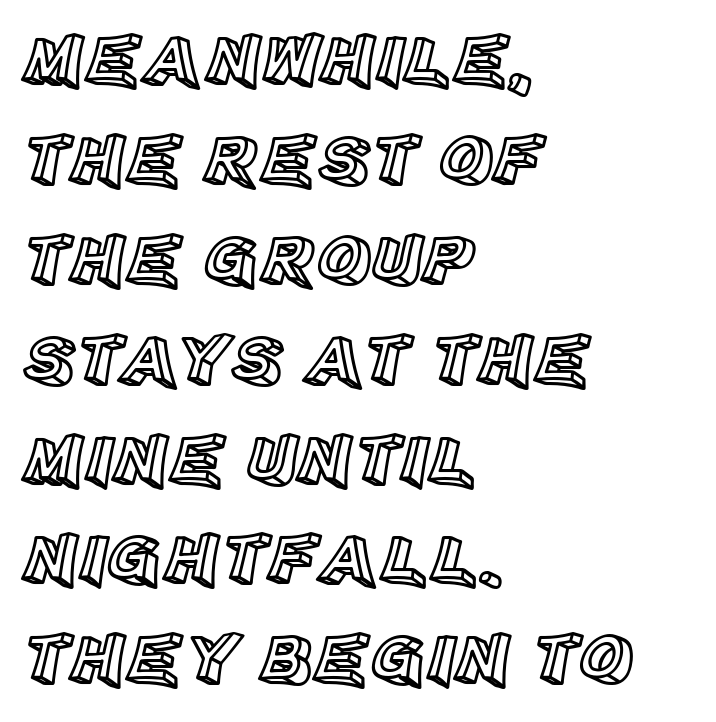
The image shows 74 px text type; set left-aligned, normal line spacing (1.35x), normal letter spacing, not underlined; a large x-height.
